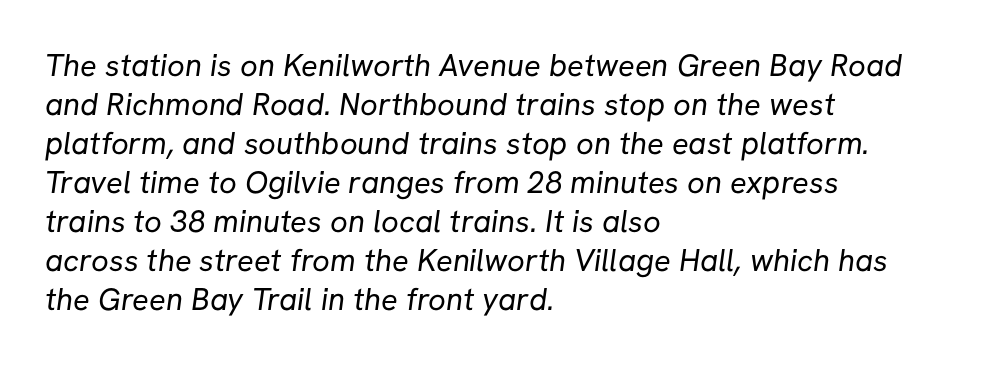
{"serif": "no", "bold": "no", "weight": "regular", "width": "normal", "stroke_contrast": "low", "x_height": "medium", "monospaced": "no", "underline": "no", "align": "left", "line_spacing": "normal", "line_spacing_ratio": 1.26, "letter_spacing": "normal", "letter_spacing_em": 0.0, "glyph_px": 31}
